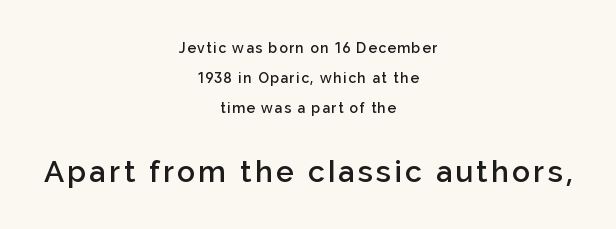
Q: Is the text bold? A: Semi-bold.
Q: Is the text italic (slanted)? A: No, it is upright.
Q: Is the typeface a serif or a sans-serif typeface? A: Sans-serif.
Q: Is the text underlined? A: No.
Q: How is the paragraph aligned? A: Centered.
Q: Is the spacing between lines tight, normal or loose? A: Loose.
Q: Which block of text is set in a larger size, the first (top) or the second (bottom)? A: The second (bottom) one.
Q: Width (condensed, normal, or wide)? A: Normal.
Q: Stroke contrast? A: Low.
Q: x-height? A: Medium.
Q: Monospaced? A: No.
